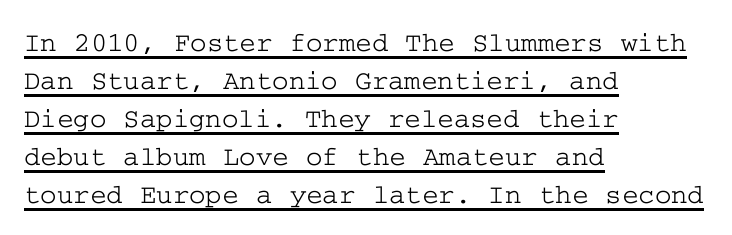
{"serif": "yes", "italic": "no", "width": "wide", "stroke_contrast": "low", "x_height": "medium", "underline": "yes", "align": "left", "line_spacing": "normal", "line_spacing_ratio": 1.36, "letter_spacing": "normal", "letter_spacing_em": 0.0, "glyph_px": 28}
